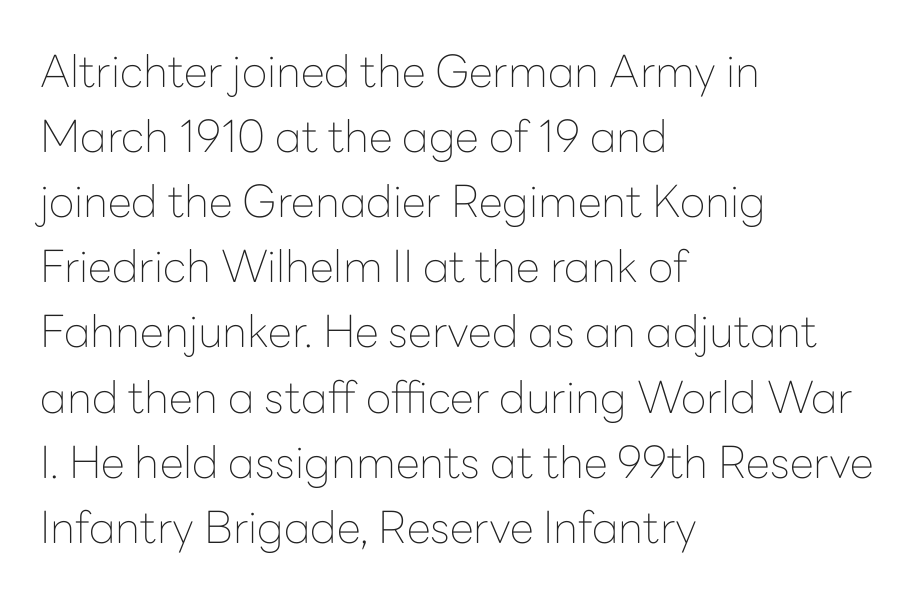
The image shows 44 px thin sans-serif type, upright; set left-aligned, normal line spacing (1.48x), normal letter spacing, not underlined; low stroke contrast and a medium x-height.
